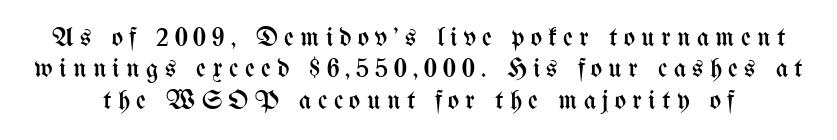
{"italic": "no", "bold": "no", "underline": "no", "line_spacing_ratio": 1.16, "letter_spacing": "wide", "letter_spacing_em": 0.23, "glyph_px": 27}
